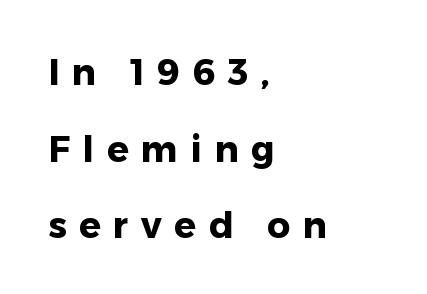
Q: Is the text bold? A: Yes.
Q: Is the text italic (slanted)? A: No, it is upright.
Q: Is the typeface a serif or a sans-serif typeface? A: Sans-serif.
Q: Is the text underlined? A: No.
Q: How is the paragraph aligned? A: Left-aligned.
Q: Is the spacing between letters normal or unusually wide? A: Unusually wide.
Q: Is the spacing between lines tight, normal or loose? A: Loose.
Q: Width (condensed, normal, or wide)? A: Normal.
Q: Stroke contrast? A: Low.
Q: x-height? A: Medium.
Q: Monospaced? A: No.
